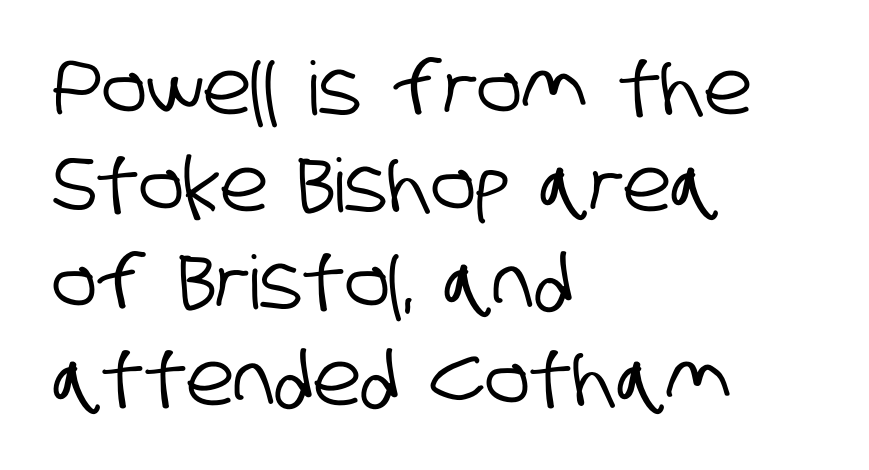
The image shows 74 px condensed sans-serif type; set left-aligned, normal line spacing (1.31x), normal letter spacing, not underlined; low stroke contrast and a large x-height.
